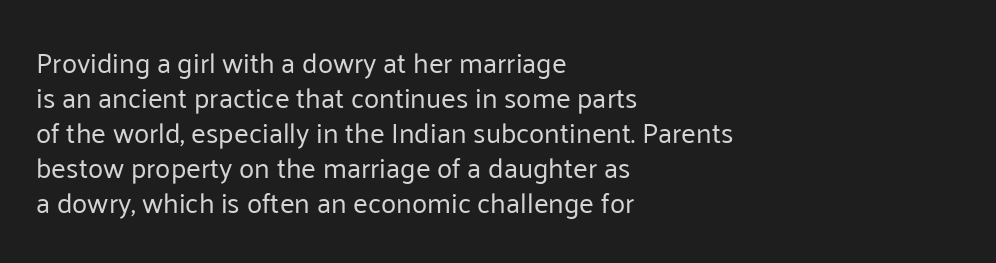
The image shows 28 px regular-weight sans-serif type, upright; set left-aligned, normal line spacing (1.25x), normal letter spacing, not underlined; low stroke contrast and a medium x-height.
